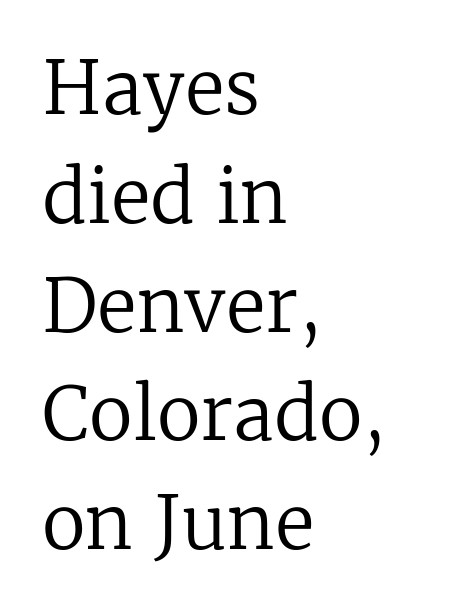
The image shows 73 px regular-weight serif type, upright; set left-aligned, normal line spacing (1.49x), normal letter spacing, not underlined; low stroke contrast and a medium x-height.
